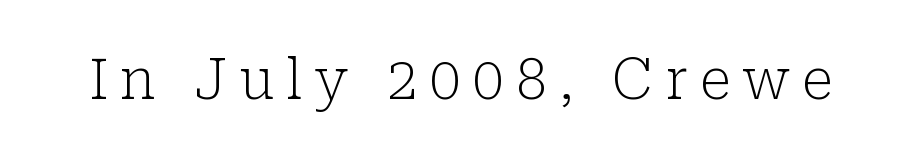
Q: Is the text bold? A: No.
Q: Is the text italic (slanted)? A: No, it is upright.
Q: Is the typeface a serif or a sans-serif typeface? A: Serif.
Q: Is the text underlined? A: No.
Q: Is the spacing between letters normal or unusually wide? A: Unusually wide.
Q: Width (condensed, normal, or wide)? A: Normal.
Q: Stroke contrast? A: Low.
Q: x-height? A: Medium.
Q: Monospaced? A: No.
